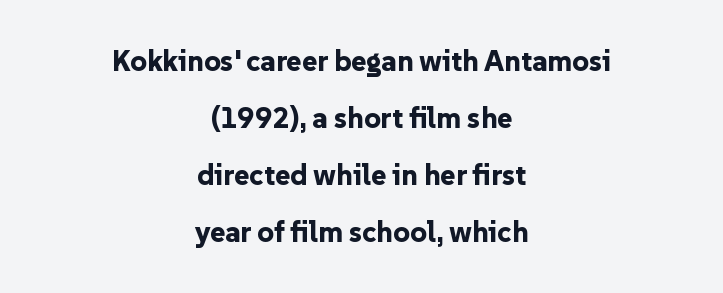
Notice the wide empty band between every row — that's loose leading. Notice how the stems are strictly vertical — no italics here. What stands out about the letter spacing? Nothing — it is the standard amount. In terms of letterform style, serifs are entirely absent.
